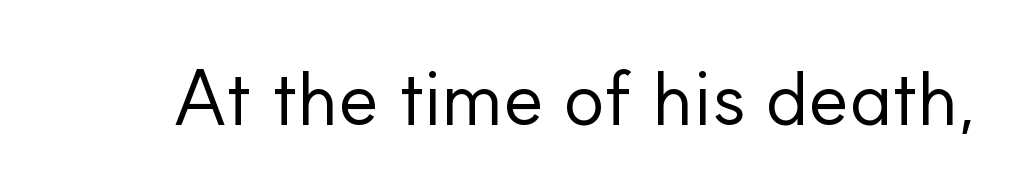
Q: Is the text bold? A: No.
Q: Is the text italic (slanted)? A: No, it is upright.
Q: Is the typeface a serif or a sans-serif typeface? A: Sans-serif.
Q: Is the text underlined? A: No.
Q: Is the spacing between letters normal or unusually wide? A: Normal.
Q: Width (condensed, normal, or wide)? A: Normal.
Q: Stroke contrast? A: Low.
Q: x-height? A: Small.
Q: Monospaced? A: No.
